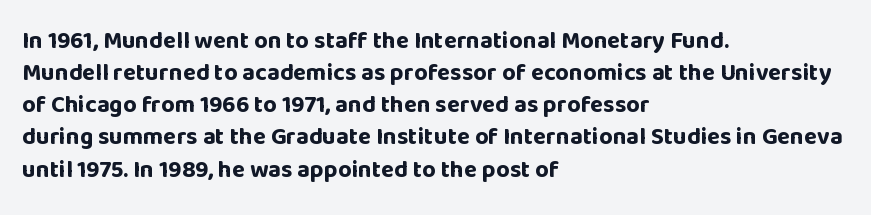
The image shows 24 px bold type, upright; set left-aligned, normal line spacing (1.34x), normal letter spacing, not underlined.
